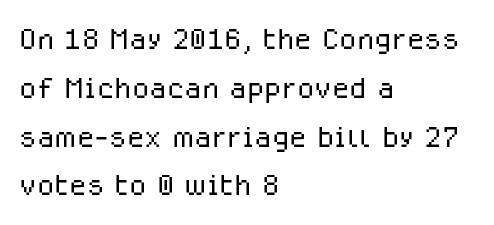
{"serif": "no", "italic": "no", "bold": "no", "weight": "light", "width": "normal", "stroke_contrast": "low", "x_height": "medium", "monospaced": "no", "underline": "no", "align": "left", "line_spacing_ratio": 1.22, "letter_spacing": "normal", "letter_spacing_em": 0.0, "glyph_px": 40}
